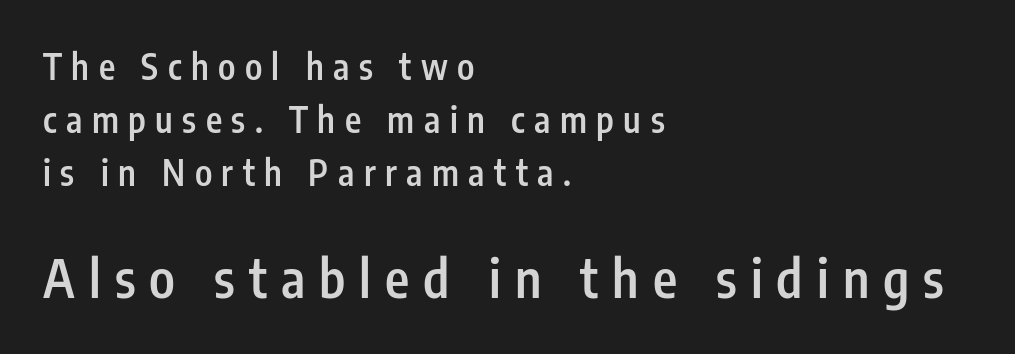
Q: Is the text bold? A: Semi-bold.
Q: Is the text italic (slanted)? A: No, it is upright.
Q: Is the typeface a serif or a sans-serif typeface? A: Sans-serif.
Q: Is the text underlined? A: No.
Q: How is the paragraph aligned? A: Left-aligned.
Q: Is the spacing between letters normal or unusually wide? A: Unusually wide.
Q: Is the spacing between lines tight, normal or loose? A: Normal.
Q: Which block of text is set in a larger size, the first (top) or the second (bottom)? A: The second (bottom) one.
Q: Width (condensed, normal, or wide)? A: Condensed.
Q: Stroke contrast? A: Low.
Q: x-height? A: Medium.
Q: Monospaced? A: No.
